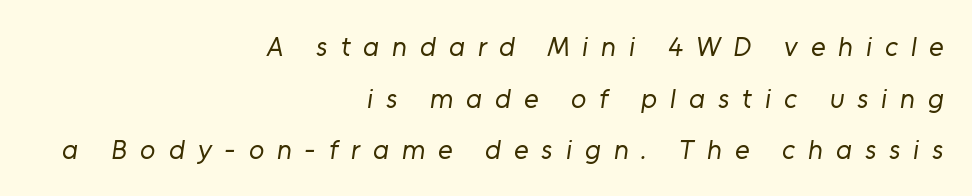
The image shows 28 px regular-weight sans-serif type; set right-aligned, line spacing 1.84x, unusually wide letter spacing (+0.46 em), not underlined; low stroke contrast and a medium x-height.
